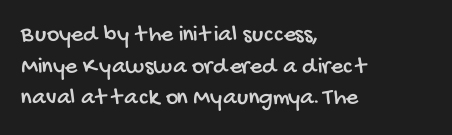
Students, observe: this is what conventionally led text looks like. Glyph-to-glyph distance matches everyday printed text. The lines are quadded left. The strip under each line holds only bare page.
